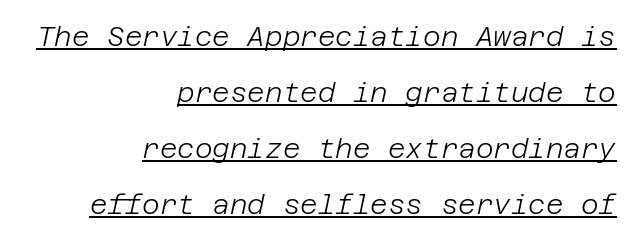
{"italic": "yes", "lean": "right", "slant_degrees": 12, "bold": "no", "underline": "yes", "align": "right", "line_spacing": "loose", "line_spacing_ratio": 2.07, "letter_spacing": "normal", "letter_spacing_em": 0.0, "glyph_px": 27}
